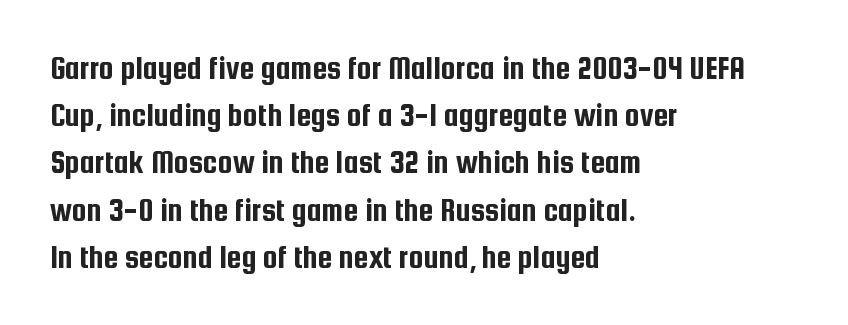
The image shows 33 px condensed sans-serif type, upright; set left-aligned, normal line spacing (1.43x), normal letter spacing, not underlined; low stroke contrast and a medium x-height.
